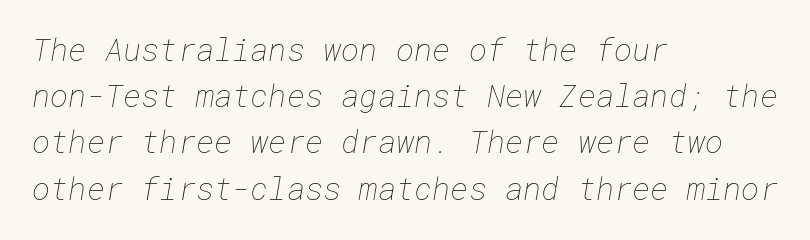
{"bold": "no", "weight": "thin", "width": "normal", "stroke_contrast": "low", "x_height": "medium", "underline": "no", "align": "left", "line_spacing": "normal", "line_spacing_ratio": 1.49, "letter_spacing": "normal", "letter_spacing_em": 0.0, "glyph_px": 31}
